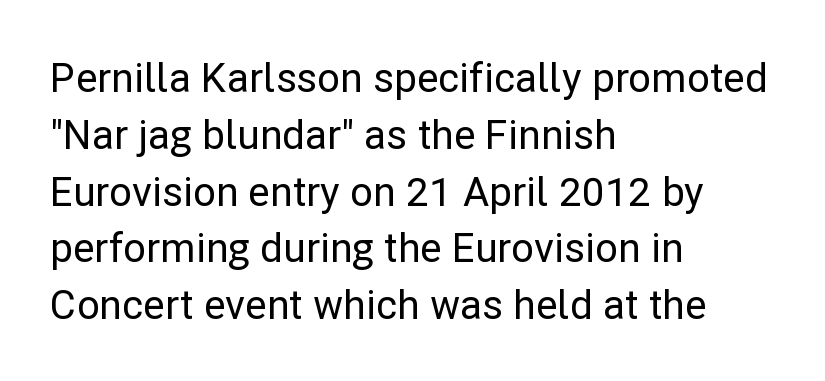
Q: Is the text italic (slanted)? A: No, it is upright.
Q: Is the typeface a serif or a sans-serif typeface? A: Sans-serif.
Q: Is the text underlined? A: No.
Q: How is the paragraph aligned? A: Left-aligned.
Q: Is the spacing between letters normal or unusually wide? A: Normal.
Q: Is the spacing between lines tight, normal or loose? A: Normal.
Q: Width (condensed, normal, or wide)? A: Normal.
Q: Stroke contrast? A: Low.
Q: x-height? A: Medium.
Q: Monospaced? A: No.
